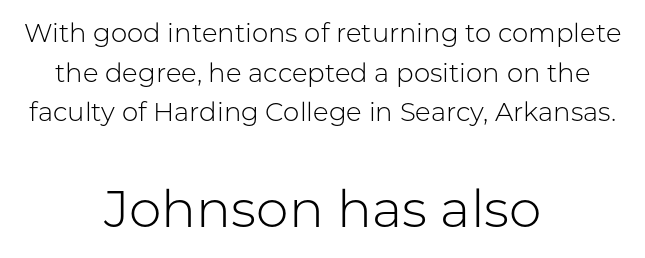
Q: Is the text bold? A: No.
Q: Is the text italic (slanted)? A: No, it is upright.
Q: Is the typeface a serif or a sans-serif typeface? A: Sans-serif.
Q: Is the text underlined? A: No.
Q: How is the paragraph aligned? A: Centered.
Q: Is the spacing between letters normal or unusually wide? A: Normal.
Q: Is the spacing between lines tight, normal or loose? A: Normal.
Q: Which block of text is set in a larger size, the first (top) or the second (bottom)? A: The second (bottom) one.
Q: Width (condensed, normal, or wide)? A: Normal.
Q: Stroke contrast? A: Low.
Q: x-height? A: Medium.
Q: Monospaced? A: No.
